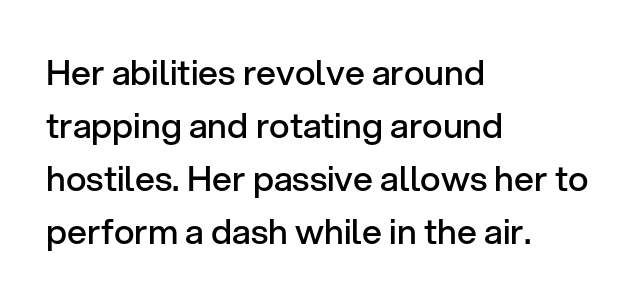
Does the copy run flush right? No — it runs flush left. Note: no serifs on the glyphs. Nothing unusual about the tracking: characters are spaced as the font intends. Underline: absent.
